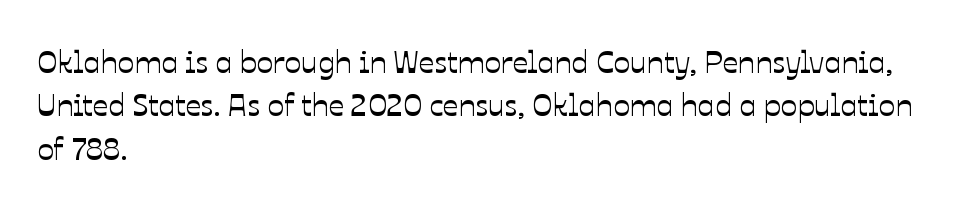
The image shows 31 px text type, upright; set left-aligned, normal line spacing (1.4x), normal letter spacing, not underlined; low stroke contrast and a medium x-height.
